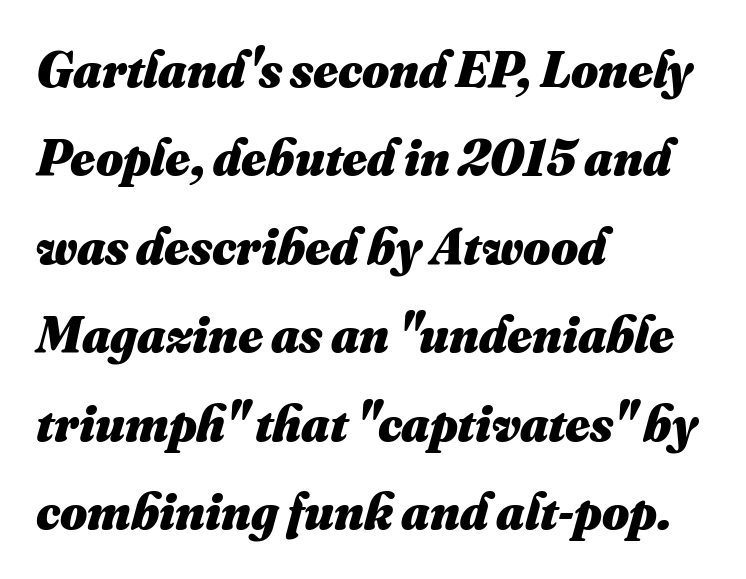
The typesetter chose a ragged-right arrangement here. This block has exactly the height ordinary leading produces. The characters look thick and weighty, a clear bold. Words float on clear page, feet unadorned. The tracking reads as untouched default to a designer's eye.
